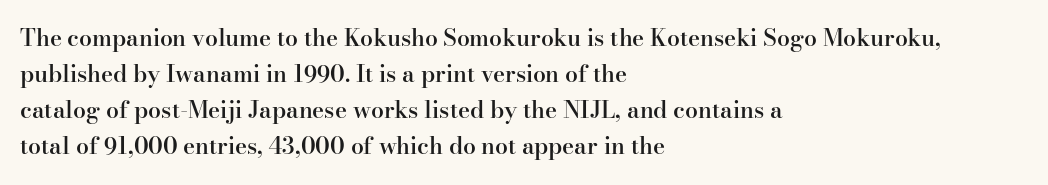
All the whitespace from short lines collects on the right. The space between consecutive lines is moderate. The type is set solid horizontally, with unmodified tracking. Does the lettering tilt? It doesn't — this is upright. Is the type bold? Partly — it's a semibold, heavier than regular but not fully bold.
